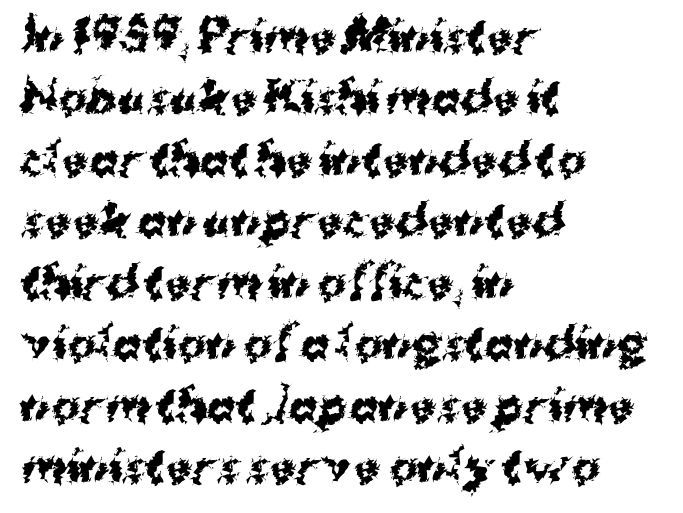
The image shows 43 px bold sans-serif type; set left-aligned, normal line spacing (1.43x), normal letter spacing, not underlined; medium stroke contrast and a medium x-height.
